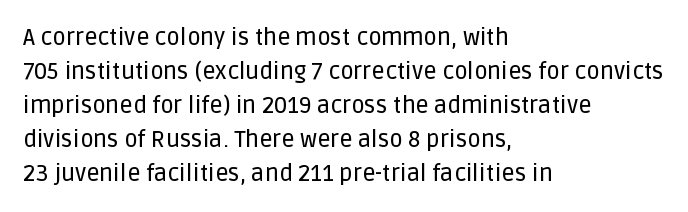
Clear beneath every line of the passage. Notice how descenders clear the ascenders below comfortably — that's standard leading. In terms of letterspacing, this is plain default setting. The lettering stays uniformly vertical, giving the passage a roman look. The lines in this sample share a left origin and differ only in where they stop.
